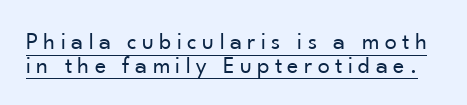
Is this a heavy cut? Hardly; it is regular or lighter. Caption: lettering with a line underneath. Students, observe: this is what under-led, compact text looks like. The rendering inserts visible extra space after every character. The letters stand upright; this is a roman face.
